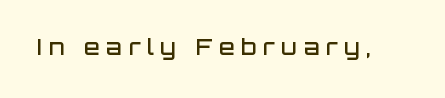
The image shows 23 px text type, upright; set unusually wide letter spacing (+0.28 em), not underlined.
